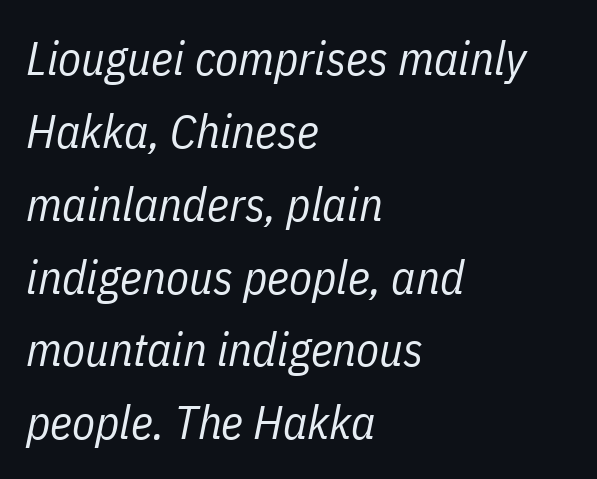
The image shows 47 px regular-weight, condensed type, italic (leaning right); set left-aligned, normal line spacing (1.55x), normal letter spacing, not underlined; low stroke contrast and a medium x-height.
